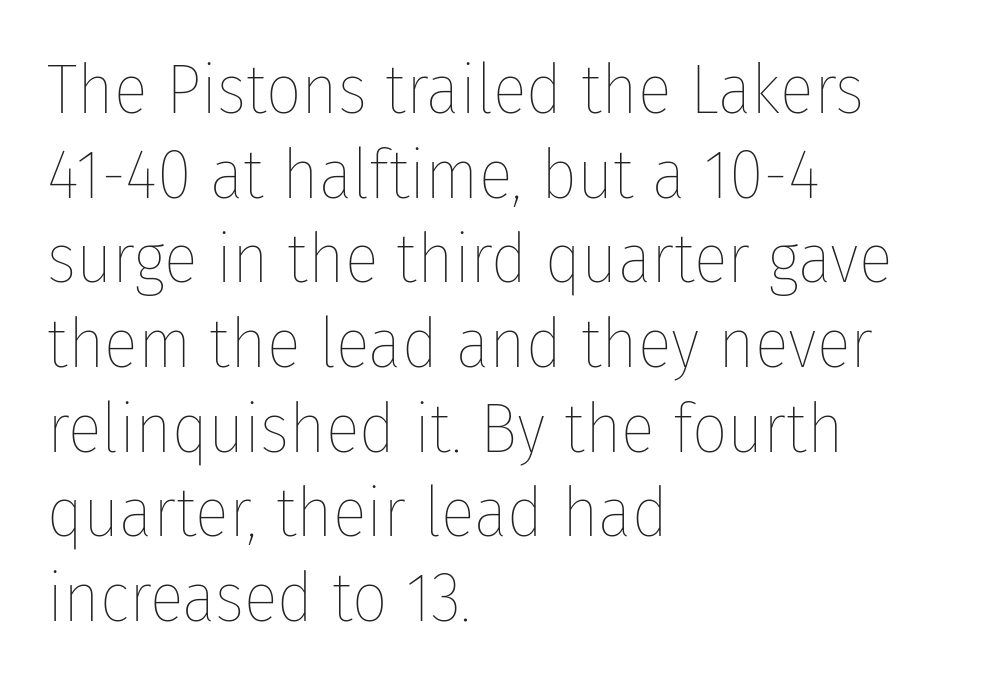
Q: Is the text bold? A: No.
Q: Is the text italic (slanted)? A: No, it is upright.
Q: Is the text underlined? A: No.
Q: How is the paragraph aligned? A: Left-aligned.
Q: Is the spacing between letters normal or unusually wide? A: Normal.
Q: Width (condensed, normal, or wide)? A: Condensed.
Q: Stroke contrast? A: Low.
Q: x-height? A: Medium.
Q: Monospaced? A: No.
